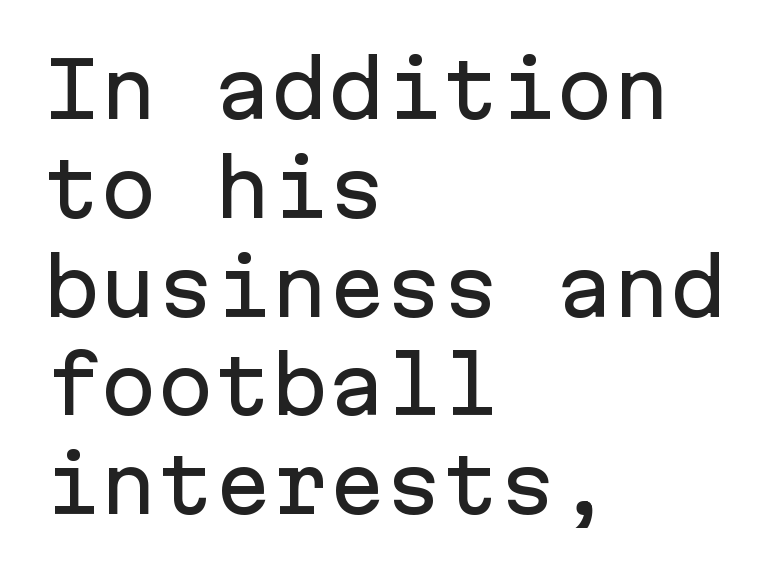
The image shows 76 px sans-serif type, upright, monospaced; set left-aligned, normal line spacing (1.3x), normal letter spacing, not underlined; low stroke contrast and a medium x-height.
